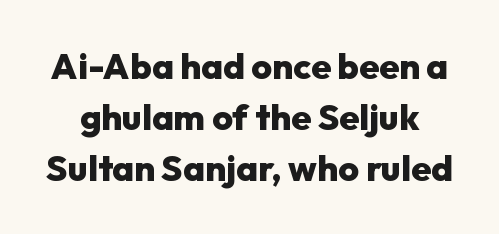
Q: Is the text bold? A: Yes.
Q: Is the text italic (slanted)? A: No, it is upright.
Q: Is the typeface a serif or a sans-serif typeface? A: Sans-serif.
Q: Is the text underlined? A: No.
Q: Is the spacing between letters normal or unusually wide? A: Normal.
Q: Is the spacing between lines tight, normal or loose? A: Normal.
Q: Width (condensed, normal, or wide)? A: Normal.
Q: Stroke contrast? A: Low.
Q: x-height? A: Medium.
Q: Monospaced? A: No.
